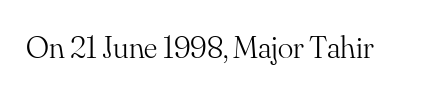
The typeface chosen for these lines features serifs. Each letter keeps its own natural width here, so spacing adapts to shape. This is roman type, the default non-slanted kind. The cut favours lightness, reaching ordinary text weight at its darkest. Check the space under the baseline: it is left empty. Tracking here is standard; glyphs follow each other at the usual distance.
